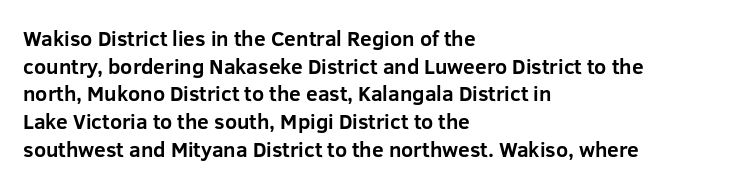
{"italic": "no", "bold": "yes", "underline": "no", "align": "left", "line_spacing": "normal", "line_spacing_ratio": 1.32, "letter_spacing": "normal", "letter_spacing_em": 0.0, "glyph_px": 21}
